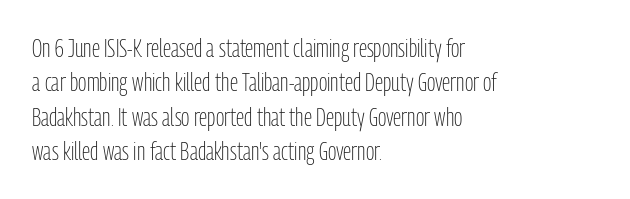
Q: Is the text bold? A: No.
Q: Is the text italic (slanted)? A: No, it is upright.
Q: Is the text underlined? A: No.
Q: How is the paragraph aligned? A: Left-aligned.
Q: Is the spacing between letters normal or unusually wide? A: Normal.
Q: Is the spacing between lines tight, normal or loose? A: Normal.
